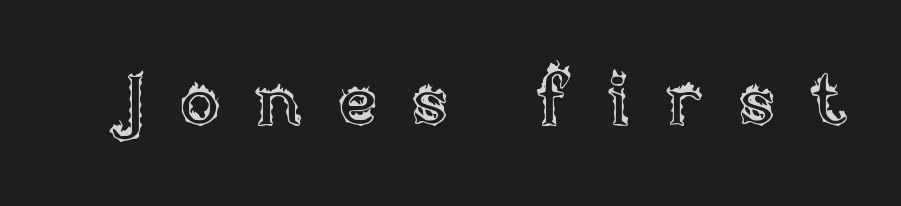
{"italic": "no", "width": "normal", "x_height": "large", "monospaced": "no", "underline": "no", "letter_spacing": "wide", "letter_spacing_em": 0.48, "glyph_px": 73}
